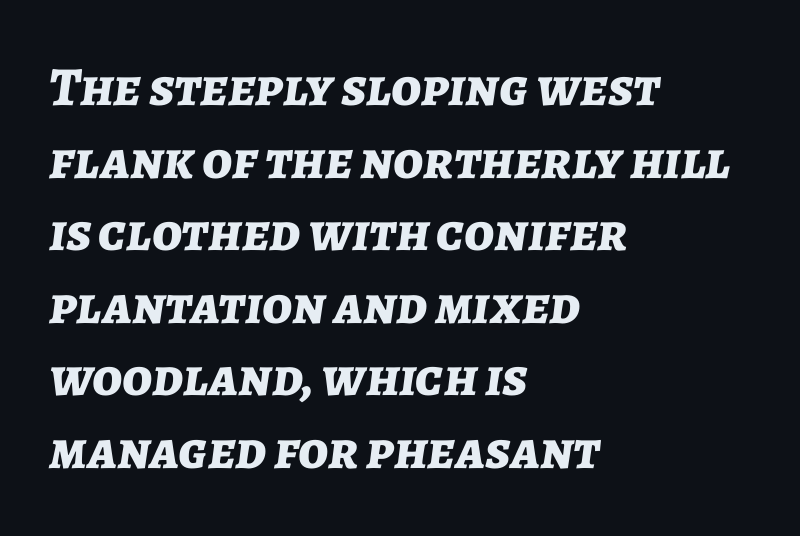
Leading: standard. Is the letter spacing exaggerated? No — it looks like the ordinary default. The glyphs look as if they've been sheared to an angle. These lines stack with their left ends in a neat column.
